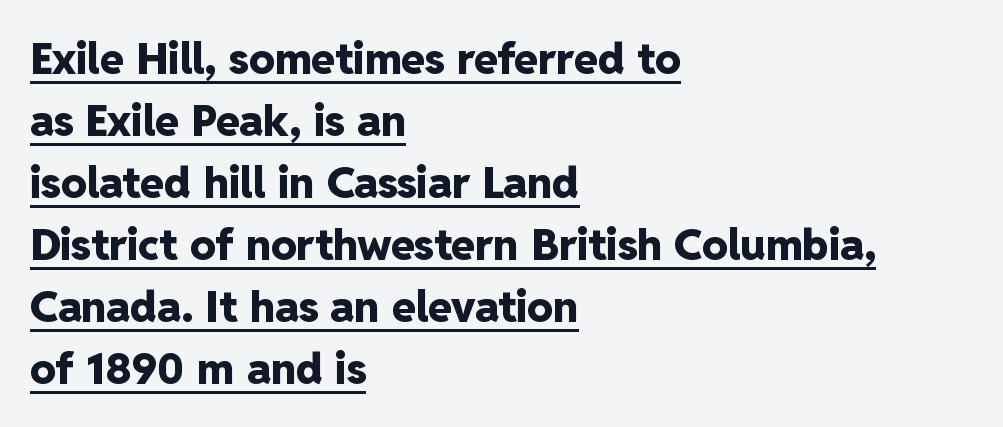
The image shows 43 px heavy sans-serif type, upright; set left-aligned, normal line spacing (1.44x), normal letter spacing, underlined; low stroke contrast and a medium x-height.
